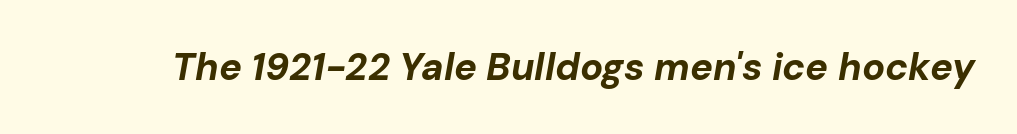
The image shows 38 px bold type, italic (leaning right); set normal letter spacing, not underlined; low stroke contrast and a medium x-height.
